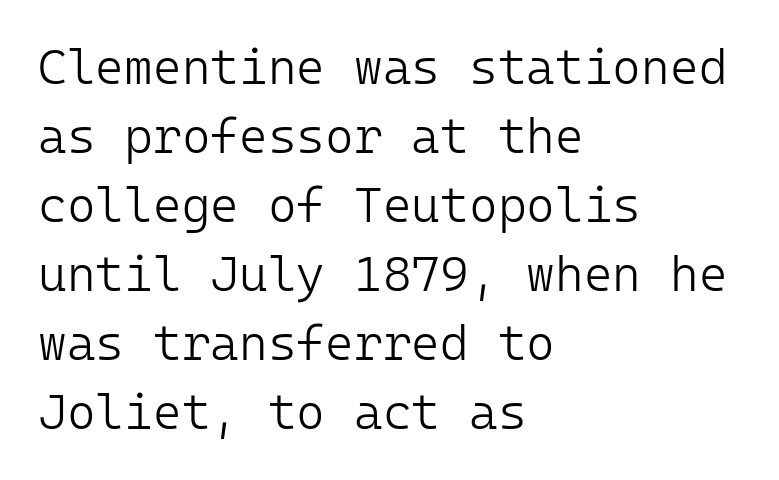
Descenders are the only things crossing below the line. No heavy texture on the line: the type isn't bold. Reading down the block, your eye returns to a fixed left position each line. The passage shown has conventional tracking throughout.
